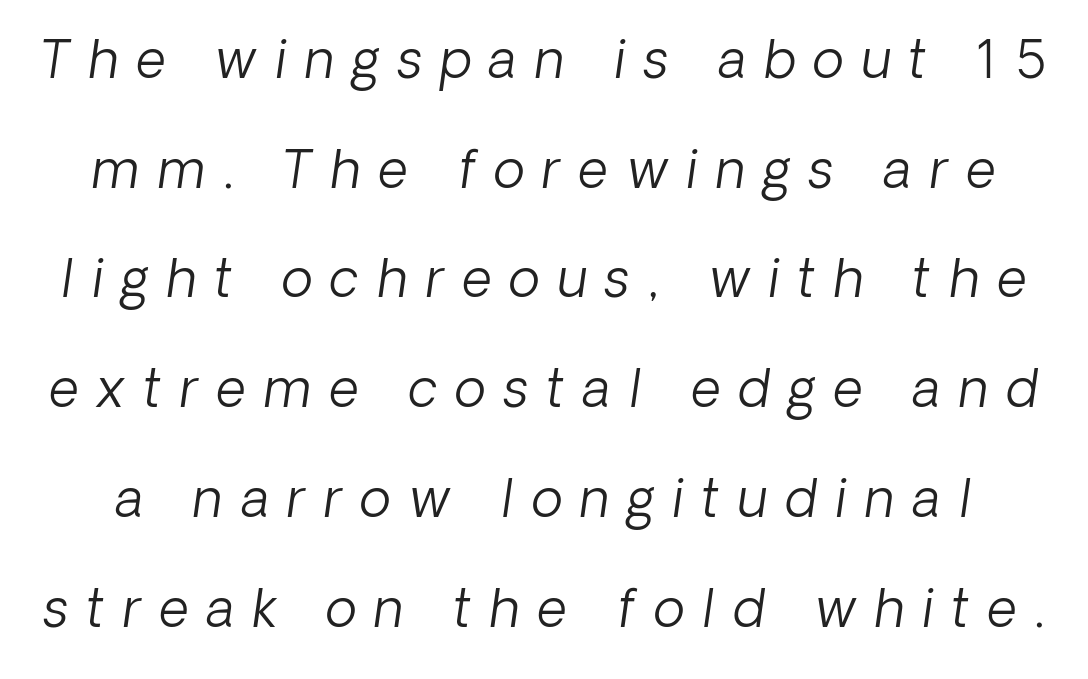
The image shows 52 px light type, italic (leaning right); set loose line spacing (2.11x), unusually wide letter spacing (+0.35 em), not underlined; low stroke contrast and a medium x-height.
